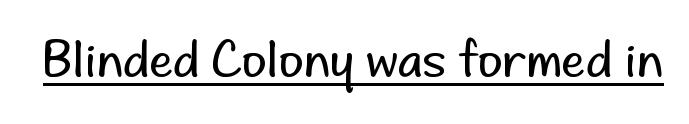
The image shows 48 px regular-weight sans-serif type, upright; set normal letter spacing, underlined; low stroke contrast and a small x-height.
